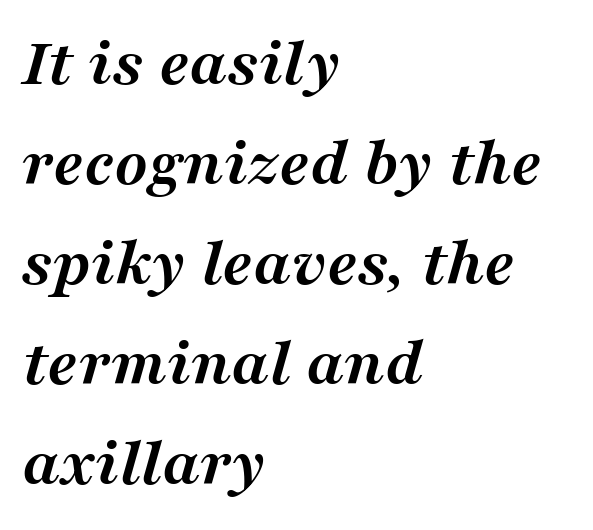
The image shows 70 px semibold serif type, italic (leaning right); set left-aligned, normal line spacing (1.43x), normal letter spacing, not underlined; medium stroke contrast and a medium x-height.
